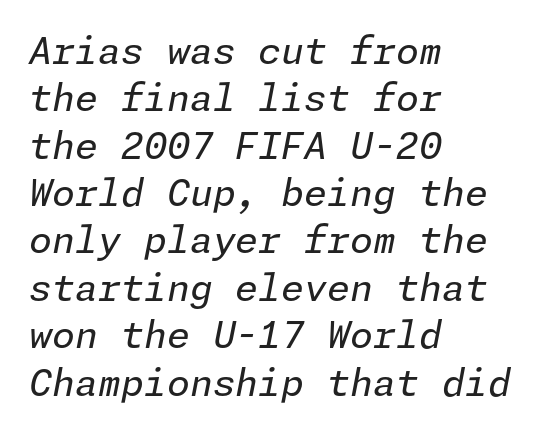
Q: Is the text bold? A: No.
Q: Is the text italic (slanted)? A: Yes, it leans right by about 11 degrees.
Q: Is the text underlined? A: No.
Q: How is the paragraph aligned? A: Left-aligned.
Q: Is the spacing between letters normal or unusually wide? A: Normal.
Q: Is the spacing between lines tight, normal or loose? A: Normal.
Q: Width (condensed, normal, or wide)? A: Normal.
Q: Stroke contrast? A: Low.
Q: x-height? A: Medium.
